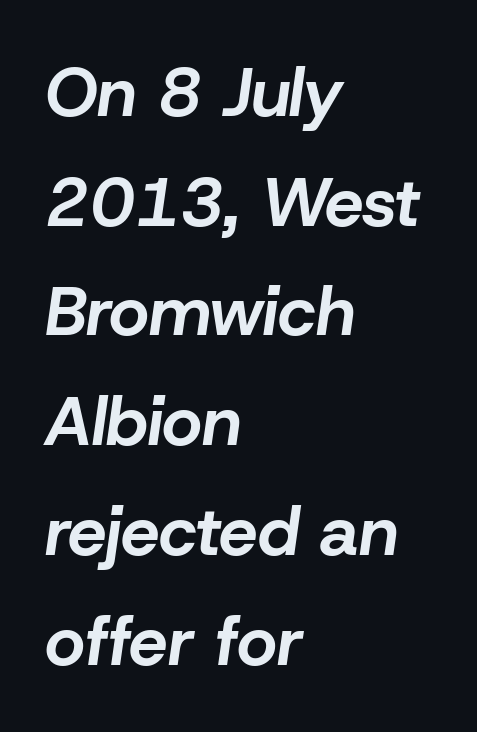
Q: Is the text bold? A: Yes.
Q: Is the text italic (slanted)? A: Yes, it leans right by about 8 degrees.
Q: Is the text underlined? A: No.
Q: How is the paragraph aligned? A: Left-aligned.
Q: Is the spacing between letters normal or unusually wide? A: Normal.
Q: Is the spacing between lines tight, normal or loose? A: Normal.
Q: Width (condensed, normal, or wide)? A: Normal.
Q: Stroke contrast? A: Low.
Q: x-height? A: Medium.
Q: Monospaced? A: No.
